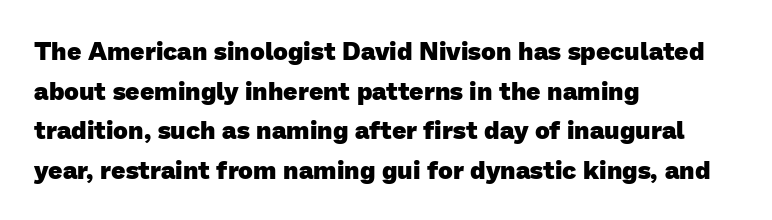
{"bold": "yes", "underline": "no", "align": "left", "line_spacing": "normal", "line_spacing_ratio": 1.59, "letter_spacing": "normal", "letter_spacing_em": 0.0, "glyph_px": 25}
